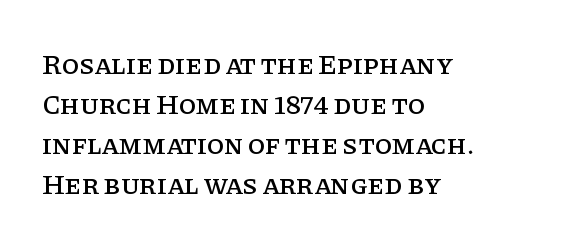
The image shows 28 px serif type, upright; set left-aligned, normal line spacing (1.43x), normal letter spacing, not underlined; low stroke contrast and a large x-height.
